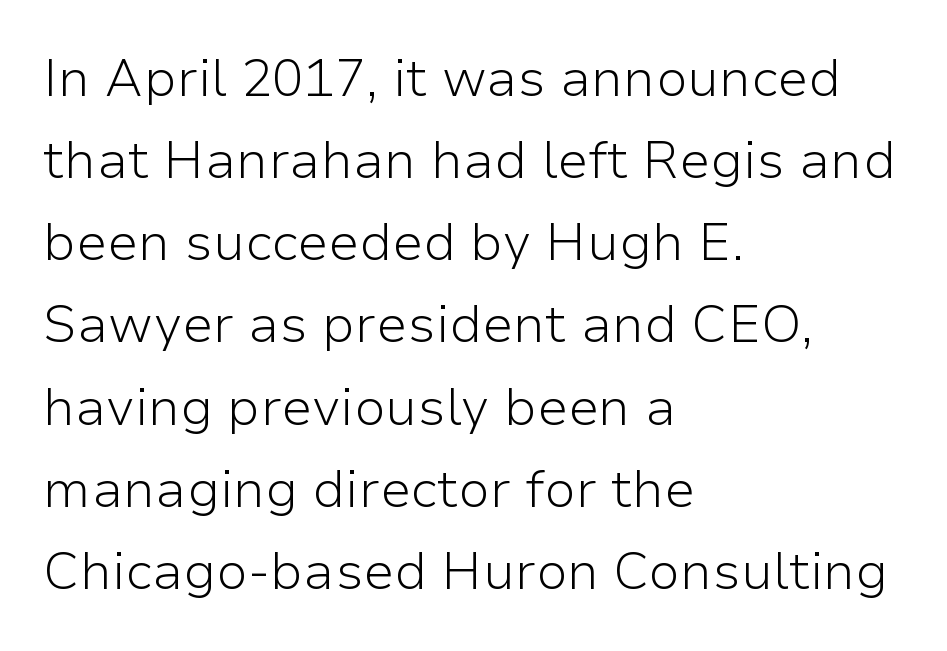
Q: Is the text bold? A: No.
Q: Is the text italic (slanted)? A: No, it is upright.
Q: Is the typeface a serif or a sans-serif typeface? A: Sans-serif.
Q: Is the text underlined? A: No.
Q: How is the paragraph aligned? A: Left-aligned.
Q: Is the spacing between letters normal or unusually wide? A: Normal.
Q: Is the spacing between lines tight, normal or loose? A: Normal.
Q: Width (condensed, normal, or wide)? A: Normal.
Q: Stroke contrast? A: Low.
Q: x-height? A: Medium.
Q: Monospaced? A: No.
